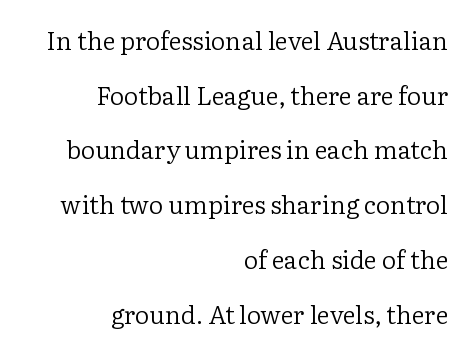
Q: Is the text bold? A: No.
Q: Is the text italic (slanted)? A: No, it is upright.
Q: Is the text underlined? A: No.
Q: How is the paragraph aligned? A: Right-aligned.
Q: Is the spacing between letters normal or unusually wide? A: Normal.
Q: Is the spacing between lines tight, normal or loose? A: Loose.
